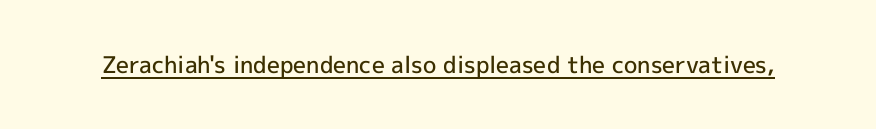
{"italic": "no", "bold": "semi", "underline": "yes", "letter_spacing": "normal", "letter_spacing_em": 0.0, "glyph_px": 23}
